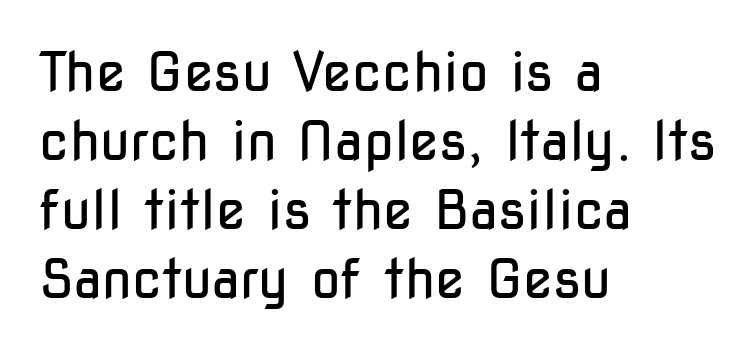
The image shows 54 px regular-weight, condensed sans-serif type, upright; set left-aligned, normal line spacing (1.28x), normal letter spacing, not underlined; low stroke contrast and a medium x-height.
